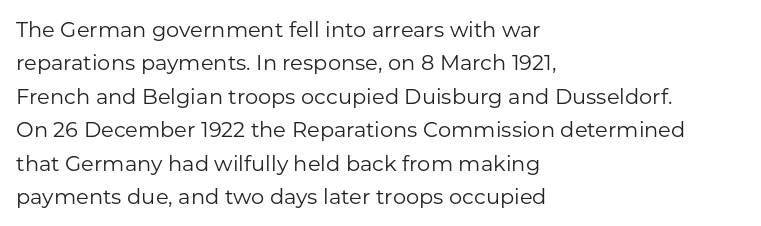
How would I describe the line gaps? Plain and ordinary. Weight: in the light-to-regular range. The type is set solid horizontally, with unmodified tracking. The lines are quadded left.
